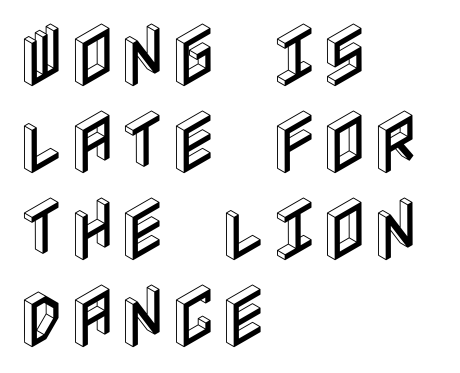
Q: Is the text italic (slanted)? A: No, it is upright.
Q: Is the text underlined? A: No.
Q: How is the paragraph aligned? A: Left-aligned.
Q: Is the spacing between letters normal or unusually wide? A: Normal.
Q: Is the spacing between lines tight, normal or loose? A: Normal.
Q: Width (condensed, normal, or wide)? A: Condensed.
Q: x-height? A: Large.
